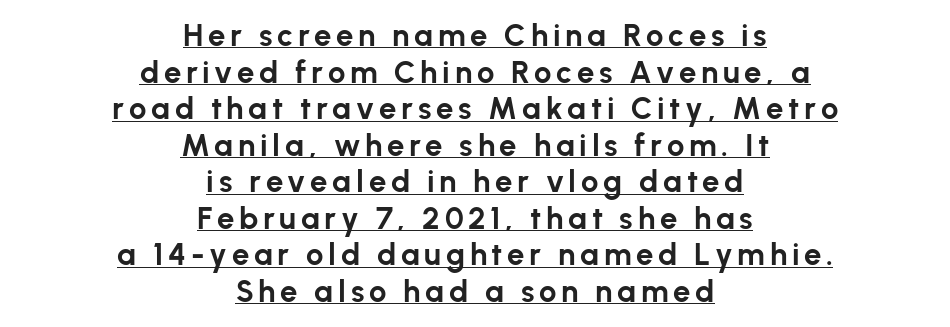
{"serif": "no", "italic": "no", "bold": "yes", "weight": "bold", "width": "normal", "stroke_contrast": "low", "x_height": "medium", "monospaced": "no", "underline": "yes", "align": "center", "line_spacing_ratio": 1.18, "glyph_px": 31}
